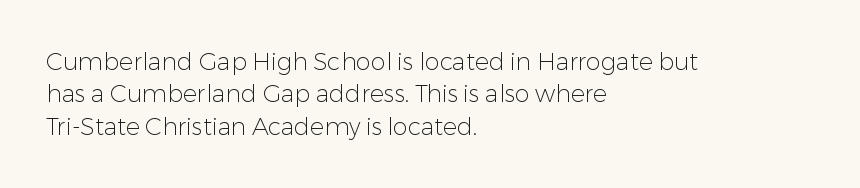
{"italic": "no", "bold": "no", "underline": "no", "align": "left", "line_spacing": "normal", "line_spacing_ratio": 1.35, "letter_spacing": "normal", "letter_spacing_em": 0.0, "glyph_px": 24}
